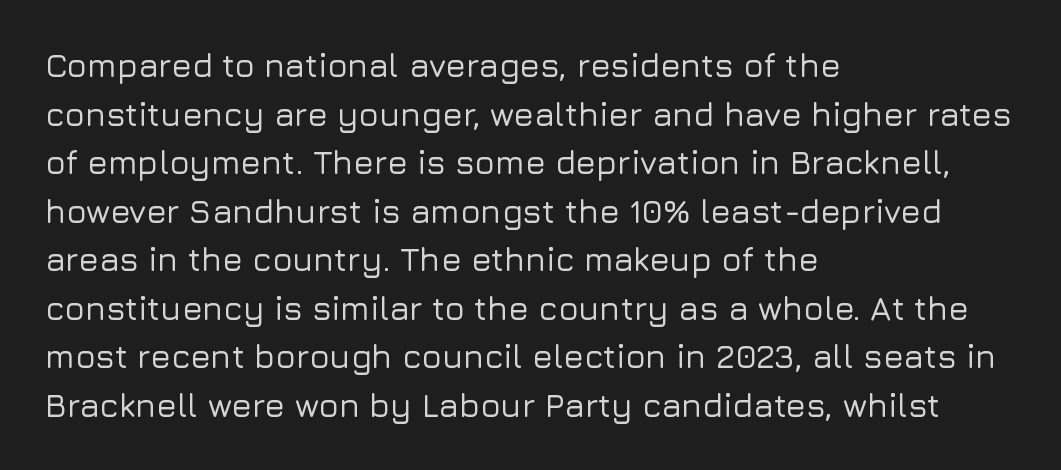
{"serif": "no", "italic": "no", "width": "normal", "stroke_contrast": "low", "x_height": "medium", "monospaced": "no", "underline": "no", "align": "left", "line_spacing": "normal", "line_spacing_ratio": 1.47, "letter_spacing": "normal", "letter_spacing_em": 0.0, "glyph_px": 33}
